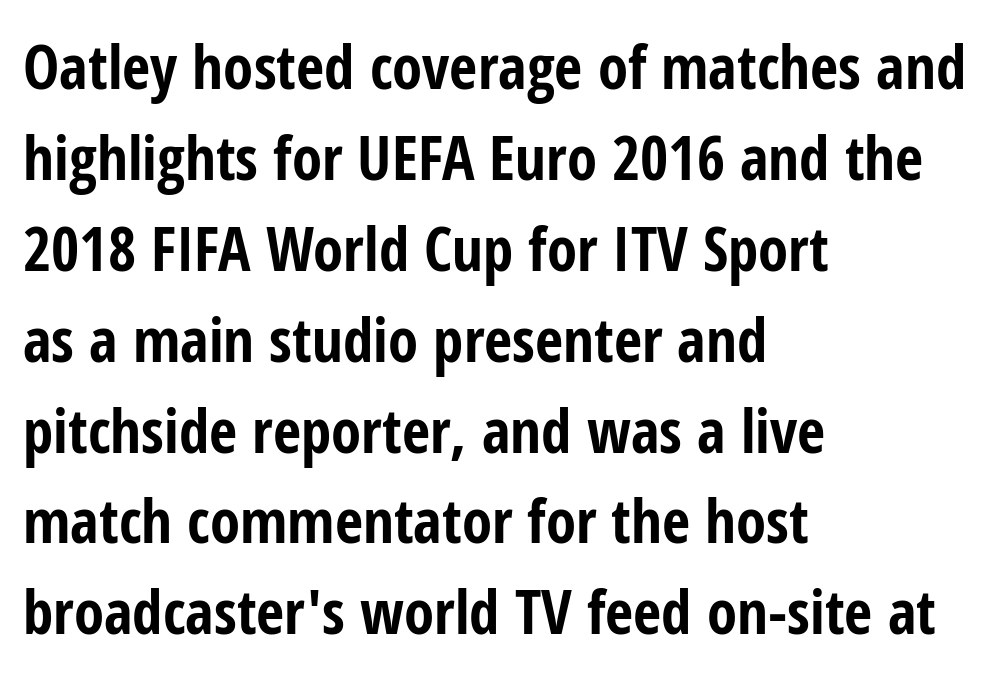
Q: Is the text bold? A: Yes.
Q: Is the text italic (slanted)? A: No, it is upright.
Q: Is the typeface a serif or a sans-serif typeface? A: Sans-serif.
Q: Is the text underlined? A: No.
Q: How is the paragraph aligned? A: Left-aligned.
Q: Is the spacing between letters normal or unusually wide? A: Normal.
Q: Is the spacing between lines tight, normal or loose? A: Normal.
Q: Width (condensed, normal, or wide)? A: Condensed.
Q: Stroke contrast? A: Low.
Q: x-height? A: Medium.
Q: Monospaced? A: No.
